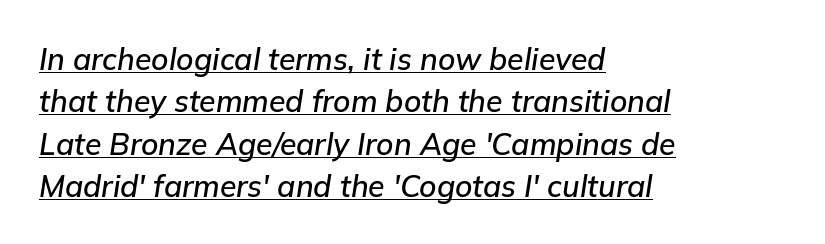
Q: Is the text italic (slanted)? A: Yes, it leans right by about 9 degrees.
Q: Is the text underlined? A: Yes.
Q: How is the paragraph aligned? A: Left-aligned.
Q: Is the spacing between letters normal or unusually wide? A: Normal.
Q: Is the spacing between lines tight, normal or loose? A: Normal.
Q: Width (condensed, normal, or wide)? A: Normal.
Q: Stroke contrast? A: Low.
Q: x-height? A: Medium.
Q: Monospaced? A: No.
